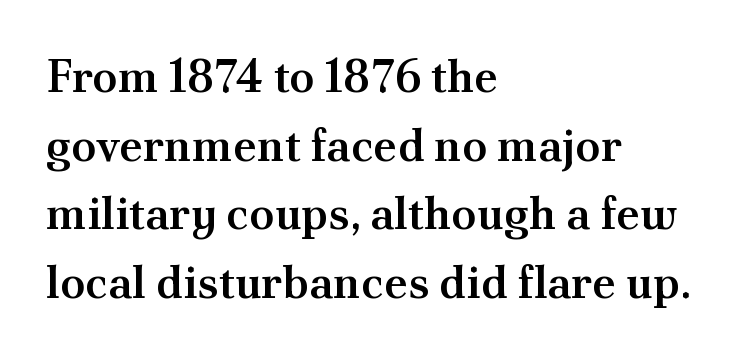
It's the straight-up-and-down kind of type. Check the space under the baseline: it is left empty. Vertical spacing — default. Does the weight exceed regular? Yes, but only to semibold. All the whitespace from short lines collects on the right.
